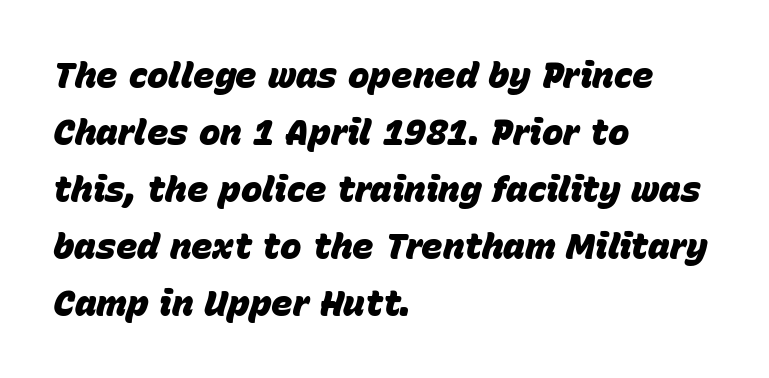
{"italic": "yes", "lean": "right", "slant_degrees": 15, "bold": "yes", "weight": "heavy", "width": "normal", "stroke_contrast": "low", "x_height": "large", "monospaced": "no", "underline": "no", "align": "left", "line_spacing": "normal", "line_spacing_ratio": 1.58, "letter_spacing": "normal", "letter_spacing_em": 0.0, "glyph_px": 36}
